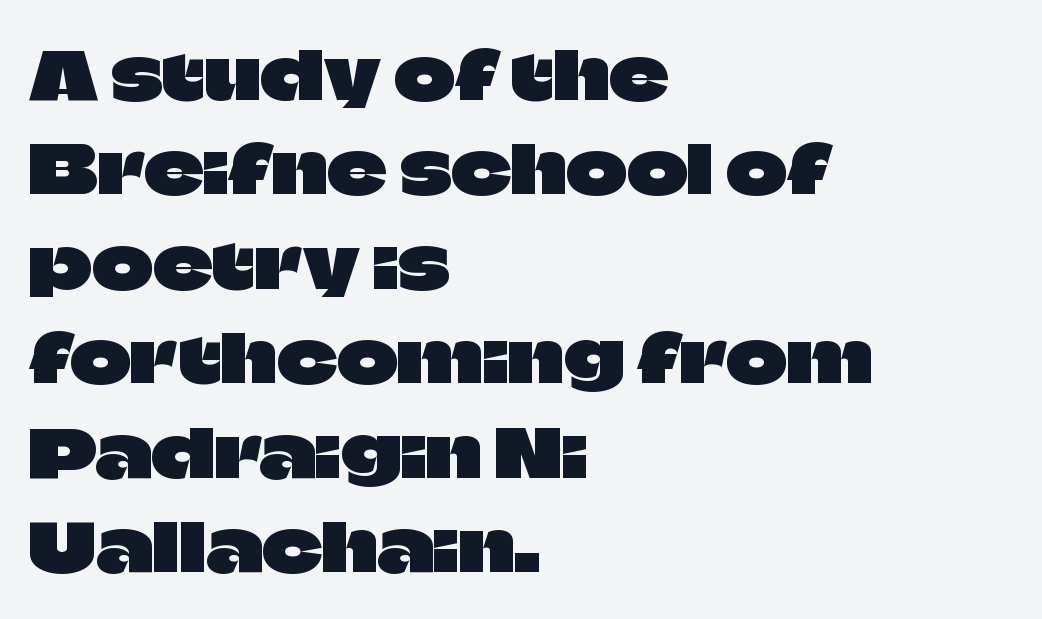
{"serif": "no", "italic": "no", "width": "normal", "stroke_contrast": "low", "x_height": "large", "monospaced": "no", "underline": "no", "align": "left", "line_spacing": "normal", "line_spacing_ratio": 1.43, "letter_spacing": "normal", "letter_spacing_em": 0.0, "glyph_px": 66}
